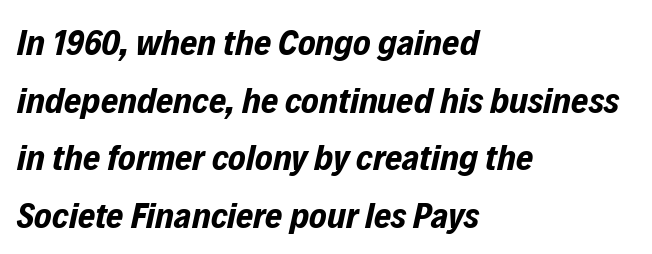
{"italic": "yes", "lean": "right", "slant_degrees": 12, "bold": "yes", "weight": "bold", "width": "condensed", "stroke_contrast": "low", "x_height": "medium", "monospaced": "no", "underline": "no", "align": "left", "line_spacing": "normal", "line_spacing_ratio": 1.56, "letter_spacing": "normal", "letter_spacing_em": 0.0, "glyph_px": 37}
